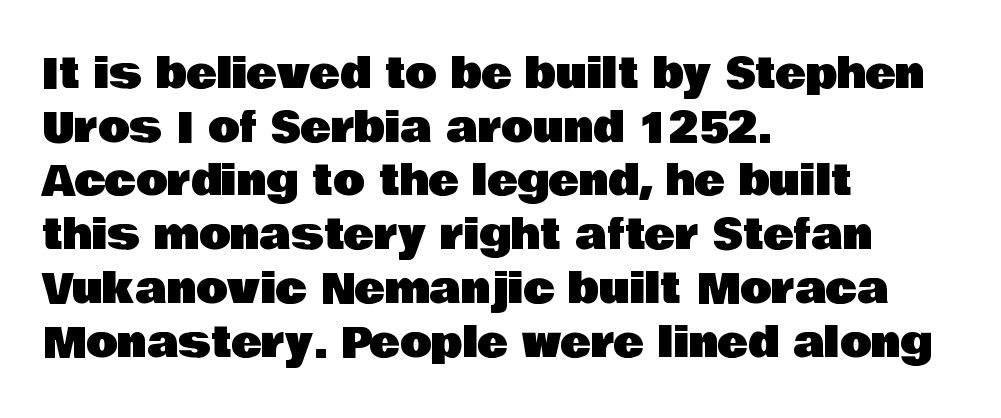
Notice how the stems are strictly vertical — no italics here. These lines sit exactly where default settings would place them. Inter-character spacing is left at the font's built-in metrics. A student would call this left alignment; a typographer would say flush left, rag right.
